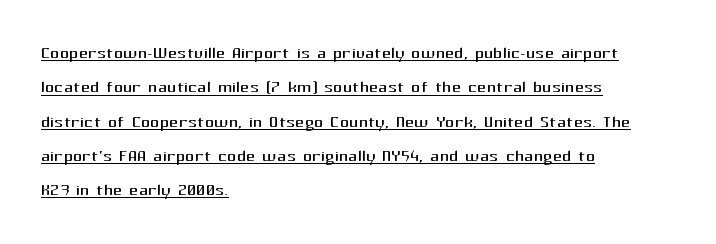
Every stem runs plumb, perpendicular to the baseline. Is the block centered? No — it sits flush against the left margin. No chunkiness to these letters — they're not bold. Students, observe: this is what conventionally led text looks like. Quick note: underline on. How are the letters spaced? Ordinarily, with no added tracking.
